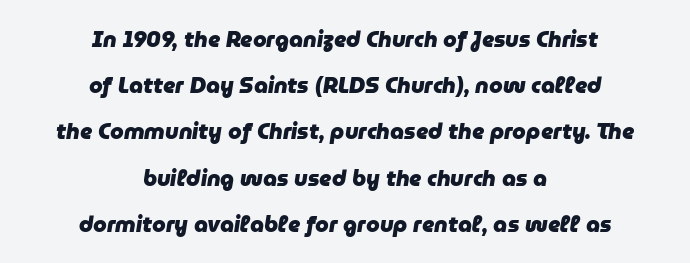
{"italic": "yes", "lean": "right", "slant_degrees": 9, "bold": "yes", "underline": "no", "align": "center", "line_spacing": "loose", "line_spacing_ratio": 2.1, "letter_spacing": "normal", "letter_spacing_em": 0.0, "glyph_px": 22}
